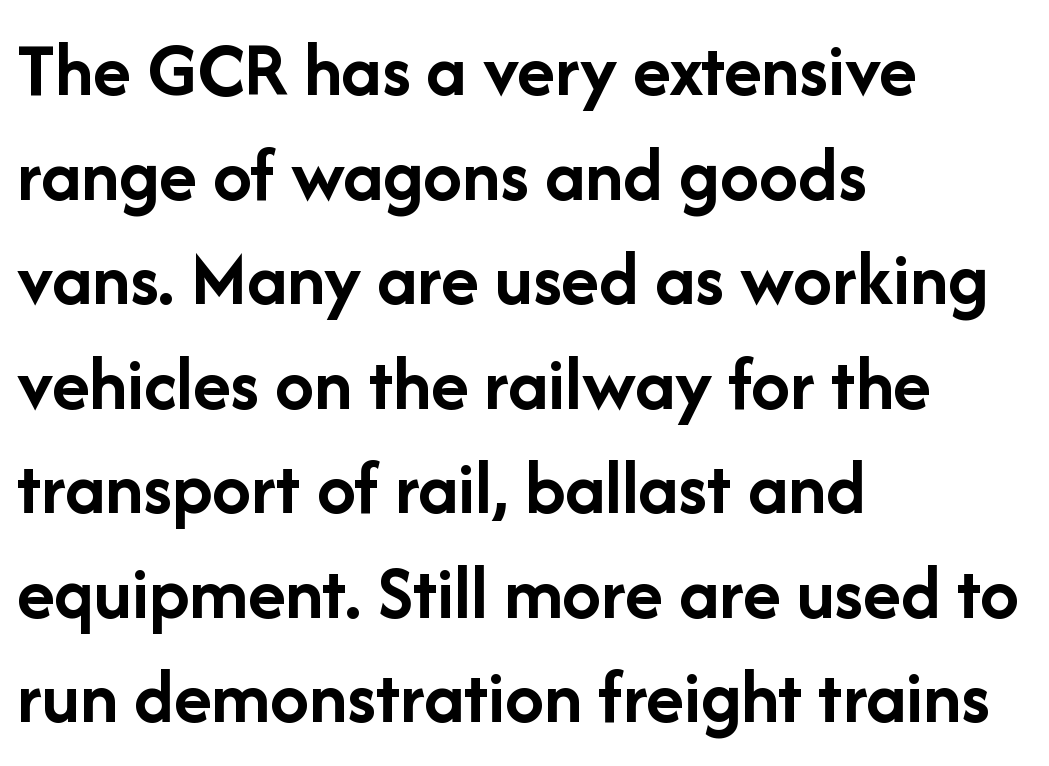
Rows of type keep a routine distance in the vertical direction. Tall strokes in this sample are plumb rather than angled. Glance below the letters and you will spot only blank space. Proportional: the letters do not fall into vertical columns. These lines keep a tight, regular rhythm from letter to letter. Caption: bold face, heavy strokes.
